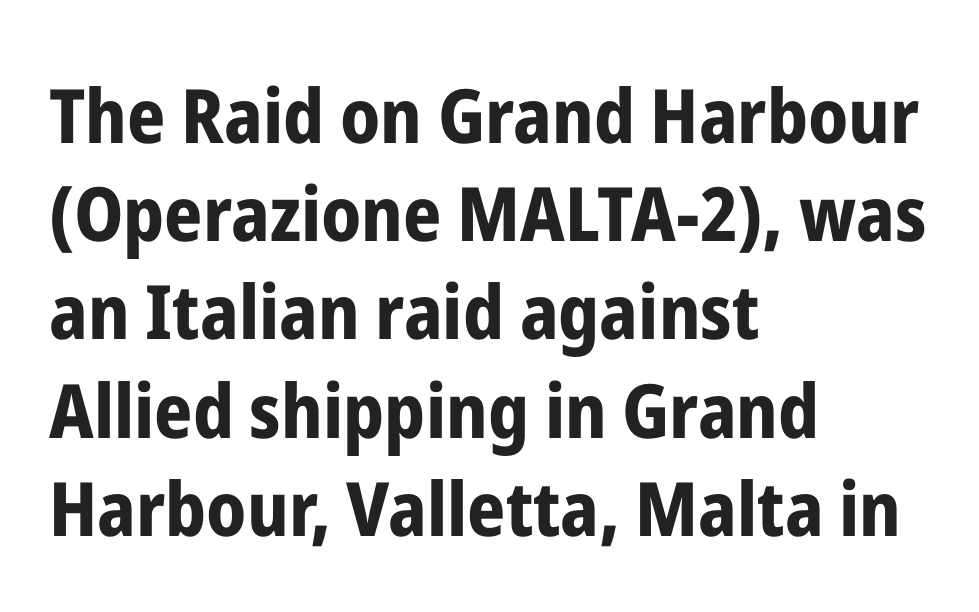
Q: Is the text bold? A: Yes.
Q: Is the text italic (slanted)? A: No, it is upright.
Q: Is the typeface a serif or a sans-serif typeface? A: Sans-serif.
Q: Is the text underlined? A: No.
Q: How is the paragraph aligned? A: Left-aligned.
Q: Is the spacing between letters normal or unusually wide? A: Normal.
Q: Is the spacing between lines tight, normal or loose? A: Normal.
Q: Width (condensed, normal, or wide)? A: Condensed.
Q: Stroke contrast? A: Low.
Q: x-height? A: Medium.
Q: Monospaced? A: No.
